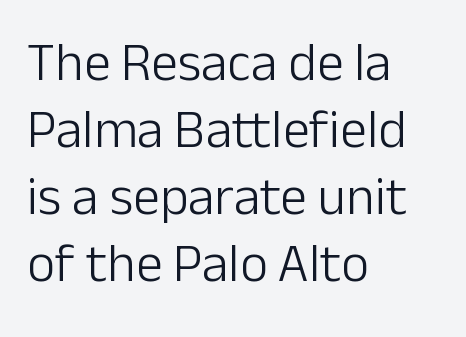
{"serif": "no", "italic": "no", "bold": "no", "weight": "light", "width": "normal", "stroke_contrast": "low", "x_height": "medium", "monospaced": "no", "underline": "no", "align": "left", "line_spacing_ratio": 1.24, "letter_spacing": "normal", "letter_spacing_em": 0.0, "glyph_px": 54}
